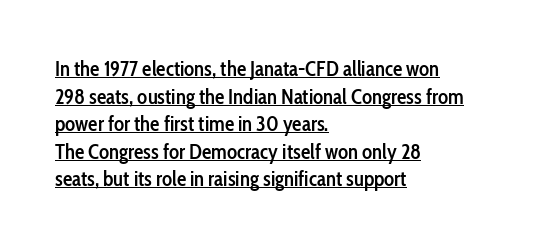
The text block is weighted toward the left margin, trailing off unevenly rightward. Is there much room between lines? A standard amount, neither cramped nor airy. In terms of letterspacing, this is plain default setting. Summary of weight: moderately heavy, a semibold. Nope, not italic — everything's standing straight. Check the space under the baseline: a stroke is drawn there.
